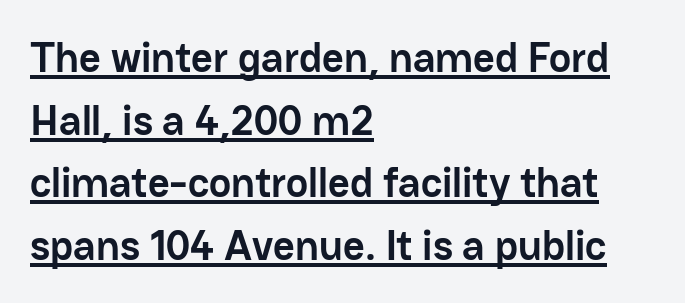
Looks like regular typesetting: each glyph gets only the width it needs. Interline gaps are of average width in this sample. The glyphs have the mass of a bold cut. Does the lettering tilt? It doesn't — this is upright. Are there feet on the stems? There aren't — it's a sans.
